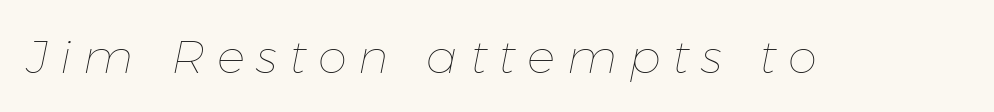
The image shows 47 px thin type, italic (leaning right); set unusually wide letter spacing (+0.25 em), not underlined; low stroke contrast and a medium x-height.
